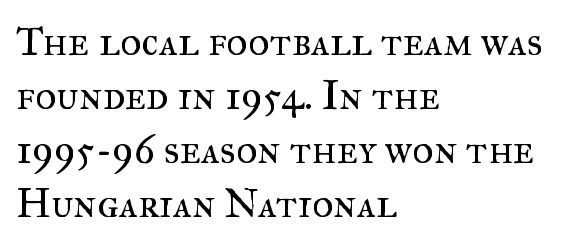
{"serif": "yes", "italic": "no", "bold": "no", "weight": "regular", "width": "normal", "stroke_contrast": "medium", "x_height": "small", "monospaced": "no", "underline": "no", "align": "left", "line_spacing": "normal", "line_spacing_ratio": 1.32, "letter_spacing": "normal", "letter_spacing_em": 0.0, "glyph_px": 41}
